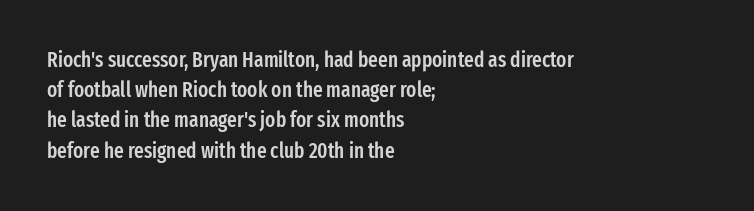
{"italic": "no", "bold": "semi", "underline": "no", "align": "left", "line_spacing": "normal", "line_spacing_ratio": 1.44, "letter_spacing": "normal", "letter_spacing_em": 0.0, "glyph_px": 21}
